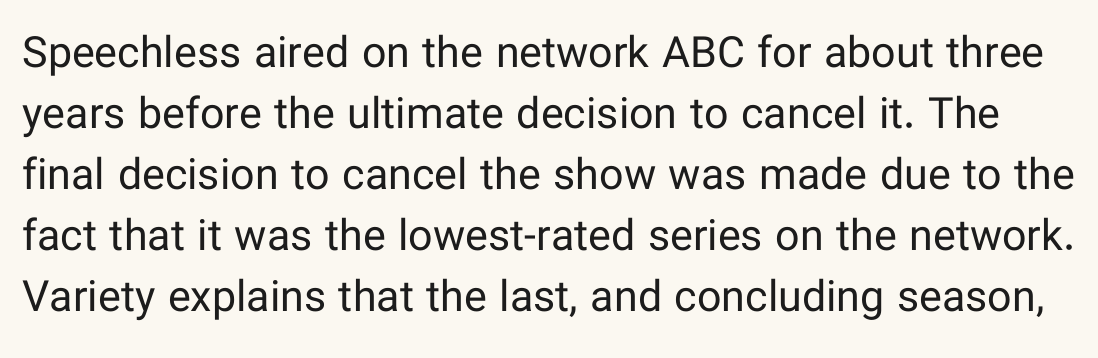
{"serif": "no", "italic": "no", "bold": "no", "weight": "regular", "width": "normal", "stroke_contrast": "low", "x_height": "medium", "monospaced": "no", "underline": "no", "line_spacing": "normal", "line_spacing_ratio": 1.42, "letter_spacing": "normal", "letter_spacing_em": 0.0, "glyph_px": 43}
